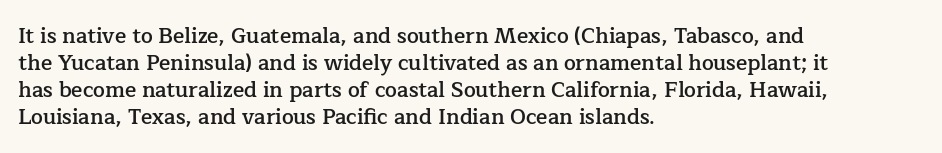
The image shows 21 px text type, upright; set left-aligned, normal line spacing (1.28x), normal letter spacing, not underlined.
